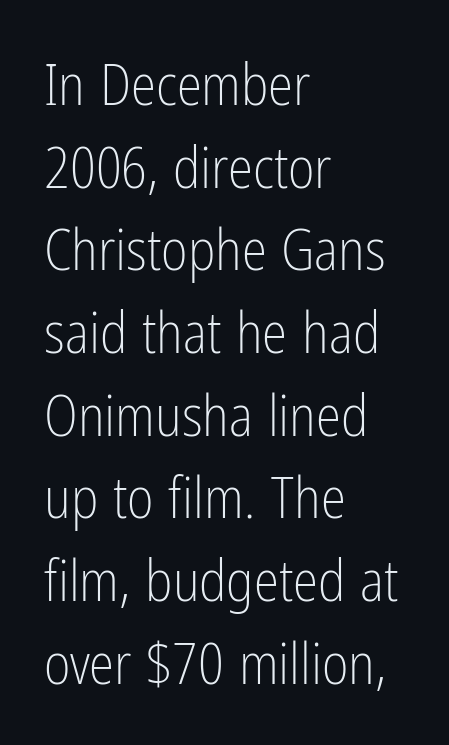
A typesetter would label this face a sans. Here the designer chose a conventional face with non-uniform glyph widths. Regarding leading, the lines here are spaced in the standard way. No letter is thick-stroked: the sample isn't bold. Layout note: lines flush left.
